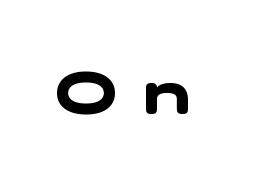
Q: Is the text bold? A: Yes.
Q: Is the typeface a serif or a sans-serif typeface? A: Sans-serif.
Q: Is the text underlined? A: No.
Q: Is the spacing between letters normal or unusually wide? A: Unusually wide.
Q: Width (condensed, normal, or wide)? A: Wide.
Q: Stroke contrast? A: Low.
Q: x-height? A: Medium.
Q: Monospaced? A: No.
